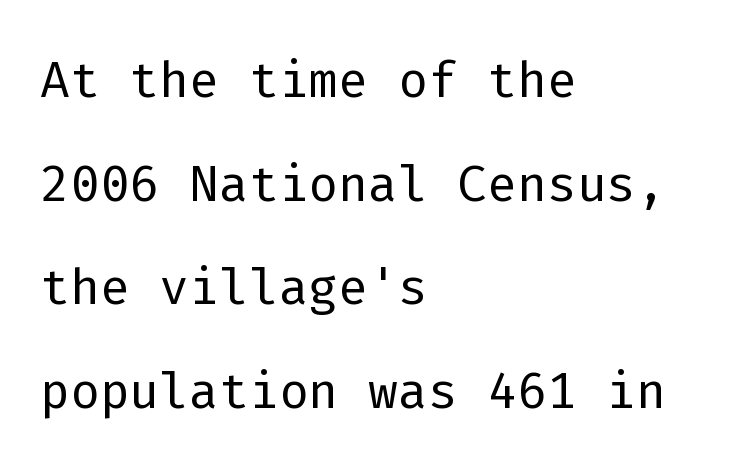
The image shows 70 px light sans-serif type, upright, monospaced; set left-aligned, normal line spacing (1.48x), normal letter spacing, not underlined; low stroke contrast and a medium x-height.
